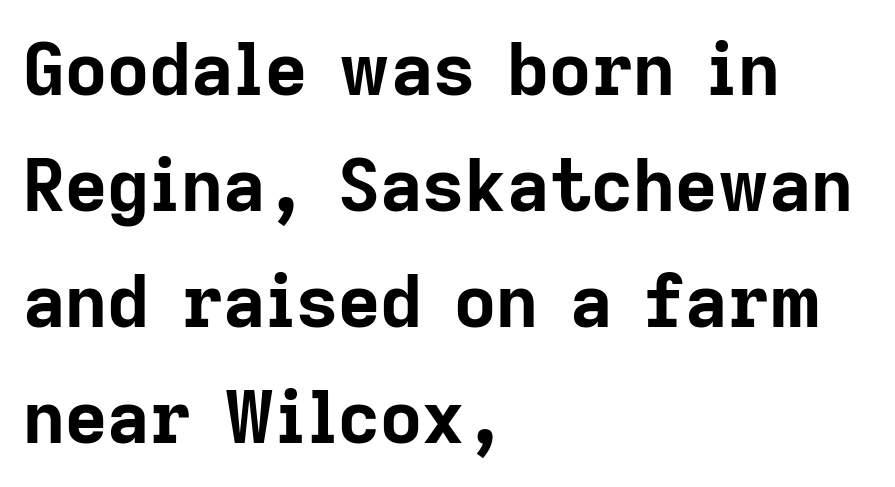
{"serif": "no", "italic": "no", "bold": "yes", "weight": "bold", "width": "normal", "stroke_contrast": "low", "x_height": "medium", "monospaced": "no", "underline": "no", "align": "left", "line_spacing": "normal", "line_spacing_ratio": 1.59, "letter_spacing": "normal", "letter_spacing_em": 0.0, "glyph_px": 73}
